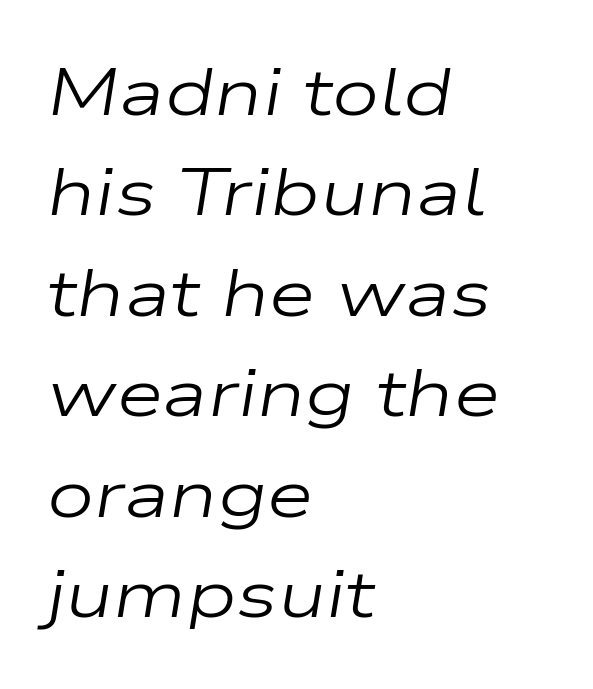
Style check: oblique. The zone under the glyphs is completely vacant. The vertical gap from one line to the next is medium. The rendering anchors every line to the left-hand side.
